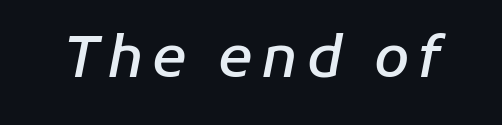
The specimen omits any rule beneath the text block's lines. A typesetter would call this proportional, since set widths differ per character. You can tell it's italic because the verticals aren't actually vertical. Slightly chunky letters — semibold, I'd say, not full bold.
